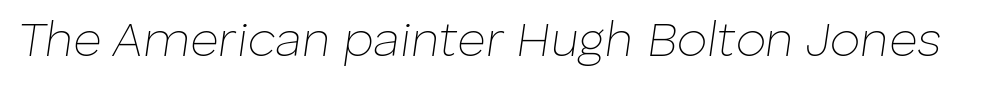
Q: Is the text bold? A: No.
Q: Is the text italic (slanted)? A: Yes, it leans right by about 8 degrees.
Q: Is the text underlined? A: No.
Q: Is the spacing between letters normal or unusually wide? A: Normal.
Q: Width (condensed, normal, or wide)? A: Normal.
Q: Stroke contrast? A: Low.
Q: x-height? A: Medium.
Q: Monospaced? A: No.
